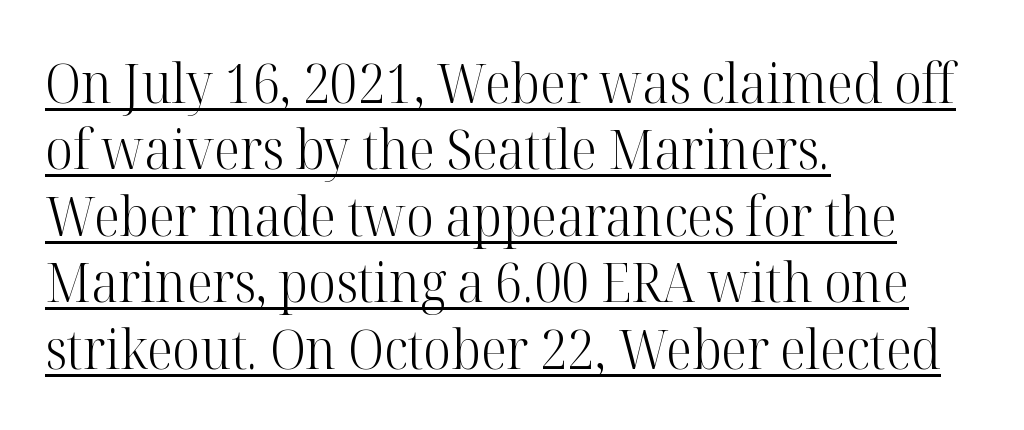
The image shows 54 px light serif type, upright; set left-aligned, line spacing 1.23x, normal letter spacing, underlined; high stroke contrast and a medium x-height.
